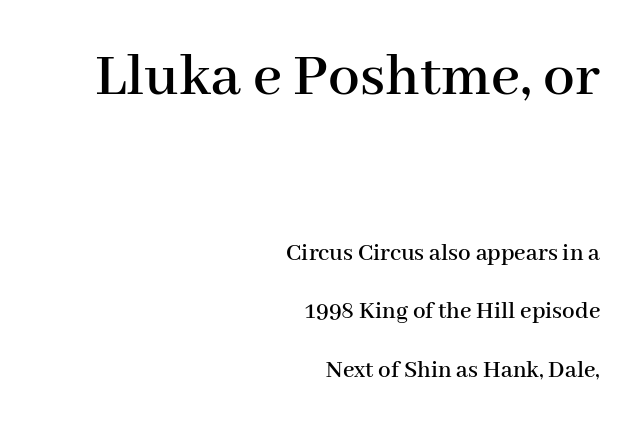
Caption: standard tracking, unaltered. These lines stack with their right ends in a neat column. The font's upright variant was chosen for this text. The passage shown is typeset with a serif family. Each new line begins a long way beneath the previous one.
